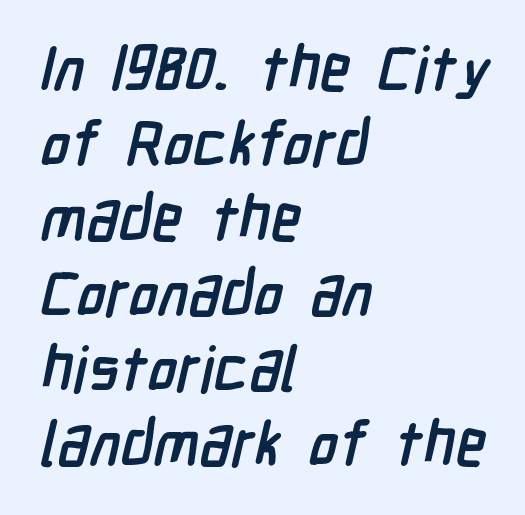
The image shows 62 px semibold, condensed sans-serif type; set left-aligned, line spacing 1.21x, normal letter spacing, not underlined; low stroke contrast and a medium x-height.
